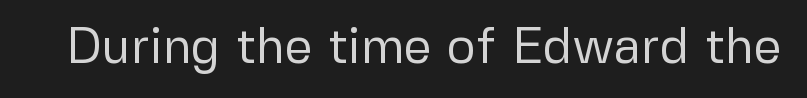
Regarding serifs, this sample does without them. Varying glyph widths throughout — classic text-font behaviour. Vertical stems look standard width or narrower in stroke. This rendering leaves character spacing at its baseline value. This is roman type, the default non-slanted kind.
